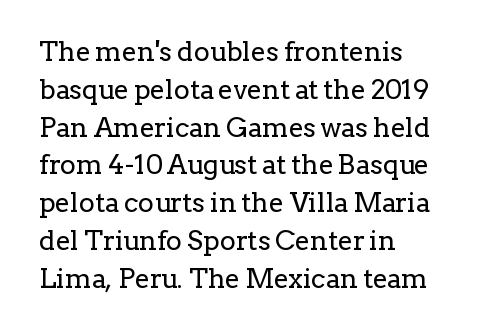
{"italic": "no", "bold": "no", "underline": "no", "align": "left", "line_spacing": "normal", "line_spacing_ratio": 1.4, "letter_spacing": "normal", "letter_spacing_em": 0.0, "glyph_px": 27}
